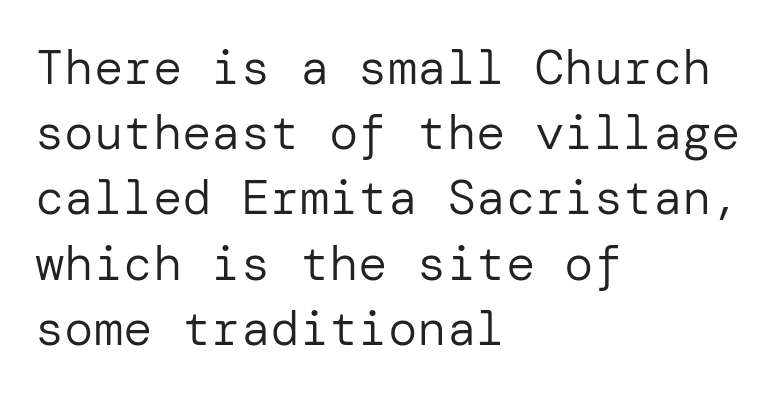
Characters follow at the spacing the type designer built in. Weight: in the light-to-regular range. Serif or sans? Sans — the stroke terminals are bare. Teacher's note: observe the even left margin — that is flush-left alignment. How would I describe the line gaps? Plain and ordinary. Check the space under the baseline: it is left empty.
